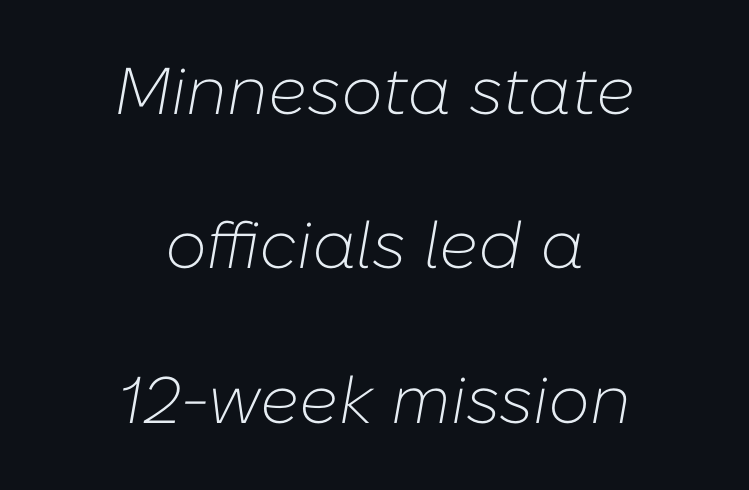
{"italic": "yes", "lean": "right", "slant_degrees": 10, "bold": "no", "weight": "light", "width": "normal", "stroke_contrast": "low", "x_height": "medium", "monospaced": "no", "underline": "no", "align": "center", "line_spacing": "loose", "line_spacing_ratio": 2.34, "letter_spacing": "normal", "letter_spacing_em": 0.0, "glyph_px": 66}
